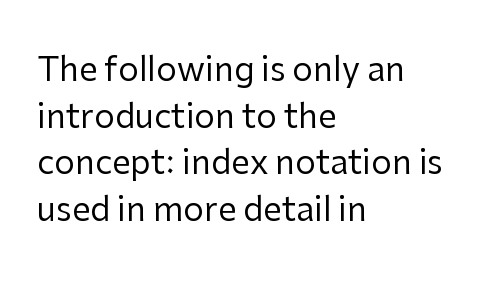
The face used here is rendered with its standard letterfit. This is not heavy type; no bold has been used. Underlining? Definitely not there. Vertically, the passage feels balanced, rows spaced as you'd expect. Think of a printed novel: that variable character pitch is what you see here. This sample uses an upright cut, with every glyph sitting square on the baseline.
